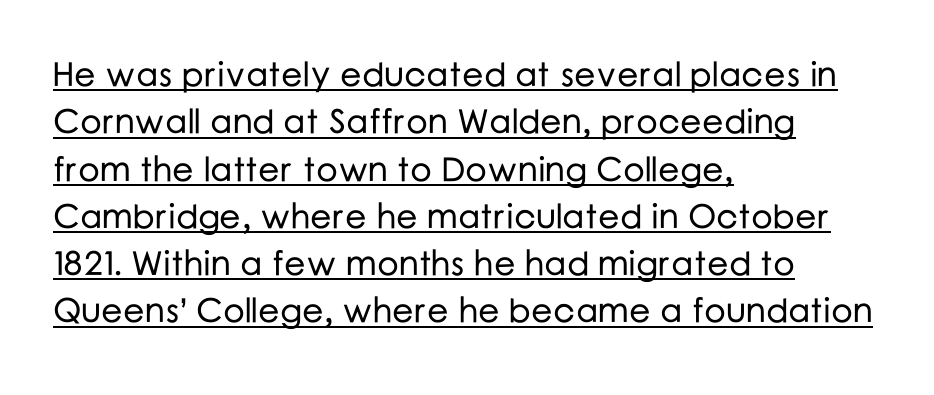
The image shows 34 px sans-serif type, upright; set left-aligned, normal line spacing (1.39x), normal letter spacing, underlined; low stroke contrast and a medium x-height.
